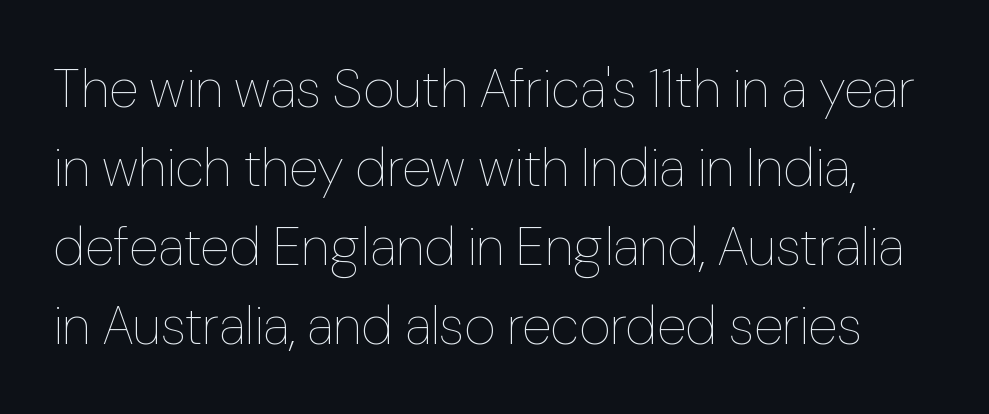
The image shows 54 px thin type, upright; set normal line spacing (1.46x), normal letter spacing, not underlined; low stroke contrast and a medium x-height.
